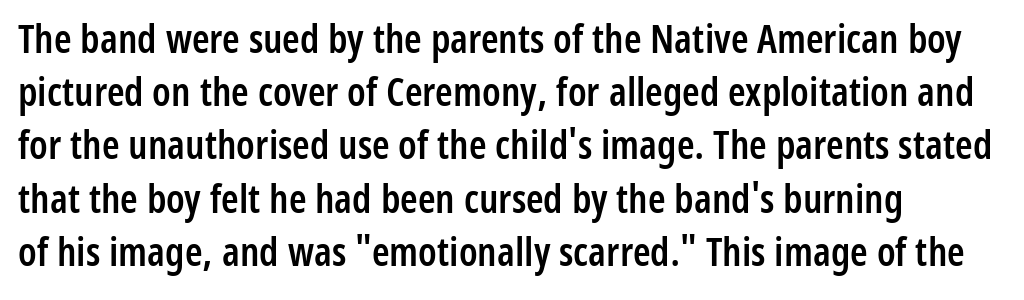
What's the leading like? Ordinary, nothing unusual. The sample has been set in demibold, a notch under bold. Every row of glyphs begins at an identical x-position on the left. Honestly, there is no underline to notice here at all. Examine the stroke ends and you'll find no serifs.
